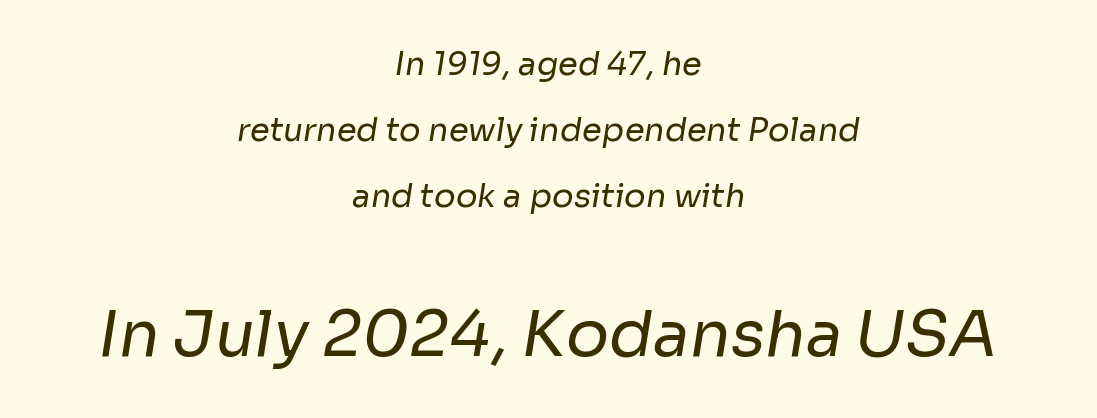
Q: Is the text bold? A: No.
Q: Is the typeface a serif or a sans-serif typeface? A: Sans-serif.
Q: Is the text underlined? A: No.
Q: How is the paragraph aligned? A: Centered.
Q: Is the spacing between letters normal or unusually wide? A: Normal.
Q: Is the spacing between lines tight, normal or loose? A: Loose.
Q: Which block of text is set in a larger size, the first (top) or the second (bottom)? A: The second (bottom) one.
Q: Width (condensed, normal, or wide)? A: Normal.
Q: Stroke contrast? A: Low.
Q: x-height? A: Medium.
Q: Monospaced? A: No.
